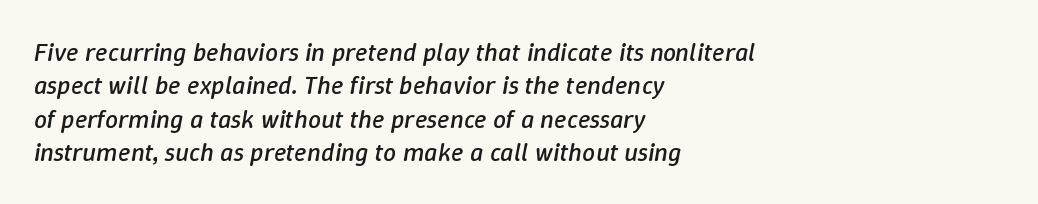
{"italic": "yes", "lean": "right", "slant_degrees": 9, "bold": "no", "underline": "no", "align": "left", "line_spacing": "normal", "line_spacing_ratio": 1.28, "letter_spacing": "normal", "letter_spacing_em": 0.0, "glyph_px": 26}
